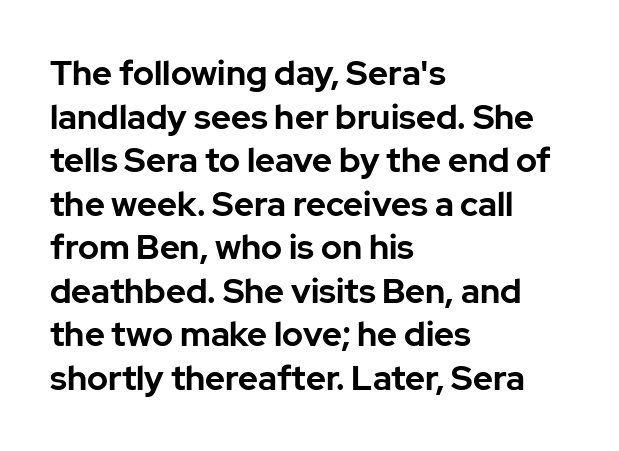
The image shows 34 px bold sans-serif type, upright; set left-aligned, normal line spacing (1.28x), normal letter spacing, not underlined; low stroke contrast and a medium x-height.
